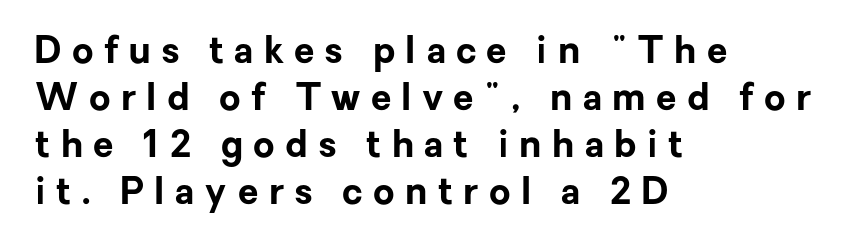
Q: Is the text bold? A: Yes.
Q: Is the text italic (slanted)? A: No, it is upright.
Q: Is the typeface a serif or a sans-serif typeface? A: Sans-serif.
Q: Is the text underlined? A: No.
Q: How is the paragraph aligned? A: Left-aligned.
Q: Is the spacing between letters normal or unusually wide? A: Unusually wide.
Q: Is the spacing between lines tight, normal or loose? A: Normal.
Q: Width (condensed, normal, or wide)? A: Normal.
Q: Stroke contrast? A: Low.
Q: x-height? A: Medium.
Q: Monospaced? A: No.
